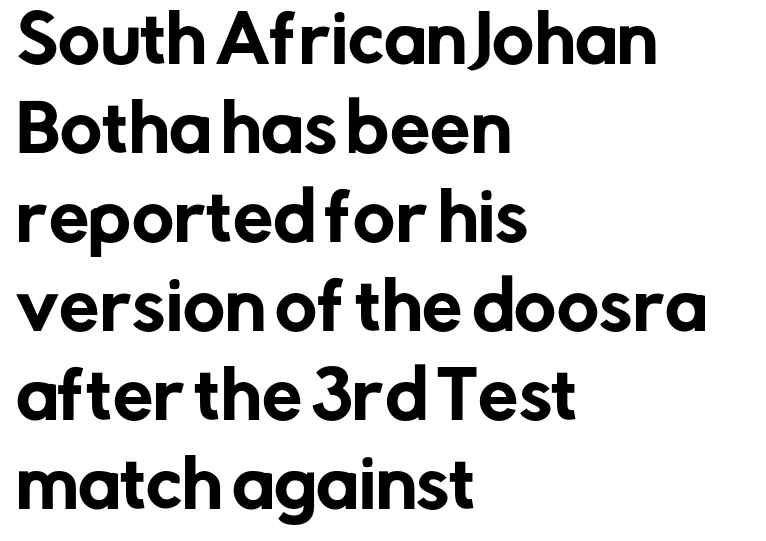
Here the designer chose a conventional face with non-uniform glyph widths. Visually the block forms a straight wall on the left and a jagged coastline on the right. Has an underline been added? It has not. Inter-character spacing is left at the font's built-in metrics. The designer left line spacing at the default.
